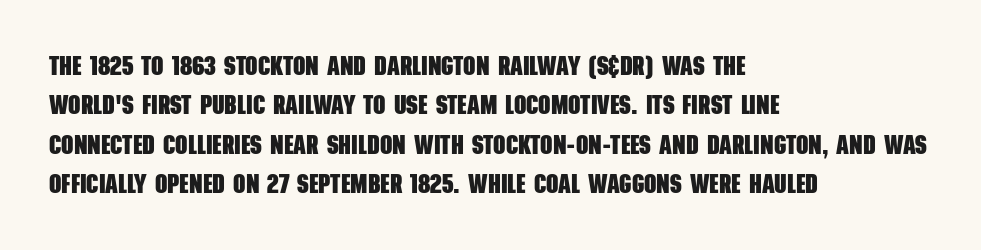
The space between consecutive lines is moderate. The space beneath each line is pristine and unruled. Inter-character spacing is left at the font's built-in metrics. The rendering anchors every line to the left-hand side.
